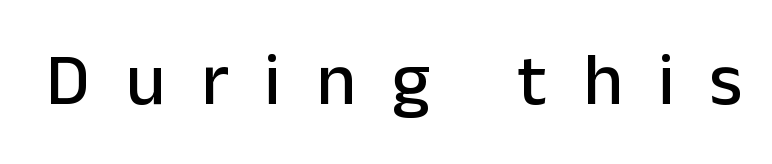
Honestly, the letter spacing is so wide it's the main thing you notice. The letters carry no serifs — their stems end cleanly without finishing strokes. Spacing verdict: proportional, widths tailored to each character. Has an underline been added? It has not.
